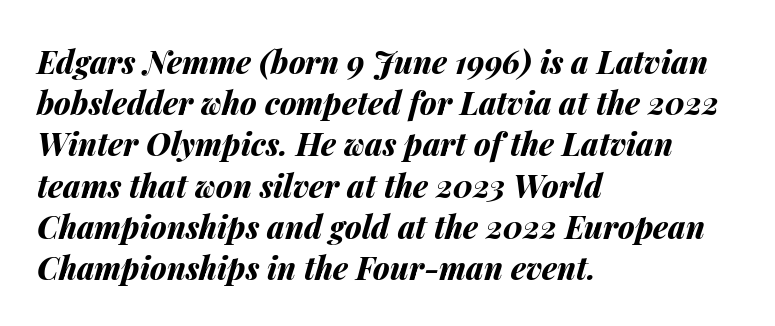
{"italic": "yes", "lean": "right", "slant_degrees": 14, "bold": "yes", "weight": "bold", "width": "normal", "stroke_contrast": "medium", "x_height": "medium", "monospaced": "no", "underline": "no", "align": "left", "line_spacing": "normal", "line_spacing_ratio": 1.33, "letter_spacing": "normal", "letter_spacing_em": 0.0, "glyph_px": 31}
